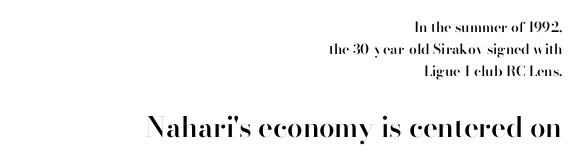
The image shows 28 px semibold sans-serif type, upright; set right-aligned, normal line spacing (1.58x), normal letter spacing, not underlined; the second (bottom) block is 2.0x larger; high stroke contrast and a small x-height.
